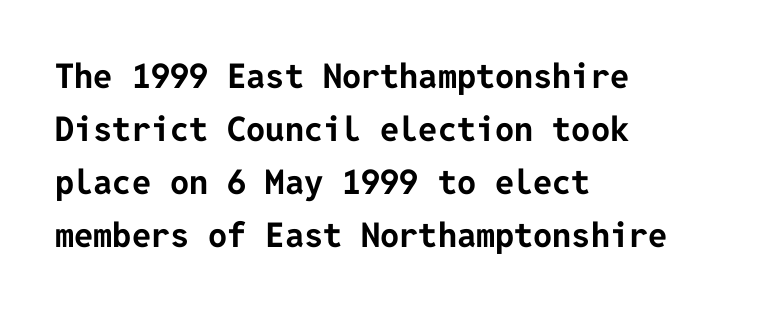
{"serif": "no", "italic": "no", "bold": "yes", "weight": "bold", "width": "normal", "stroke_contrast": "low", "x_height": "medium", "underline": "no", "align": "left", "line_spacing": "normal", "line_spacing_ratio": 1.56, "letter_spacing": "normal", "letter_spacing_em": 0.0, "glyph_px": 34}
